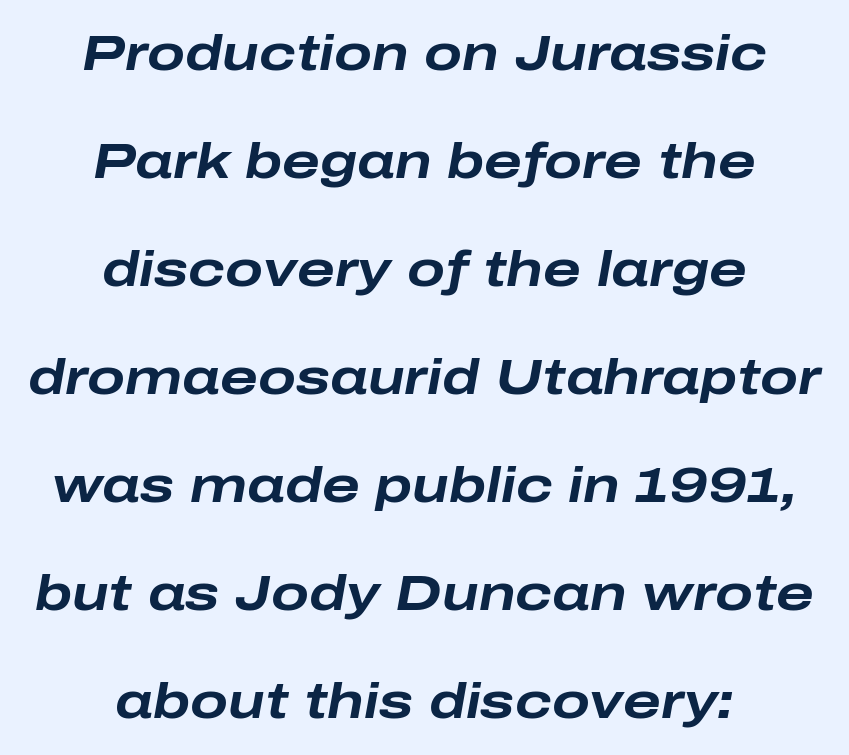
The image shows 50 px bold, wide type, italic (leaning right); set centered, loose line spacing (2.16x), normal letter spacing, not underlined; low stroke contrast and a medium x-height.
